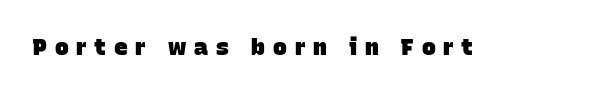
Q: Is the text bold? A: Yes.
Q: Is the text underlined? A: No.
Q: Is the spacing between letters normal or unusually wide? A: Unusually wide.
